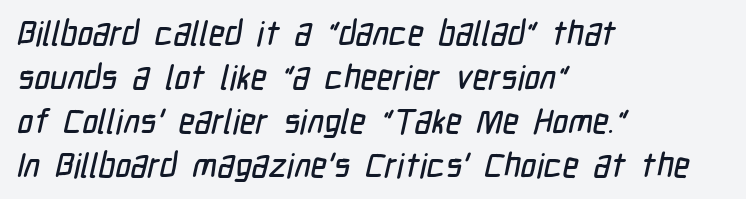
Each letter keeps its own natural width here, so spacing adapts to shape. Horizontal bands of white between lines are of average thickness. Inter-character spacing is left at the font's built-in metrics. The text block is weighted toward the left margin, trailing off unevenly rightward. Regarding serifs, this sample does without them. Quick note: underline off.
